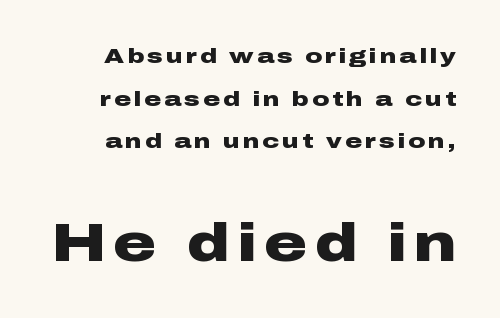
{"serif": "no", "italic": "no", "bold": "yes", "weight": "heavy", "width": "wide", "stroke_contrast": "low", "x_height": "medium", "monospaced": "no", "underline": "no", "line_spacing": "loose", "line_spacing_ratio": 2.03, "larger_block": "second", "size_ratio": 2.52, "glyph_px": 53}
